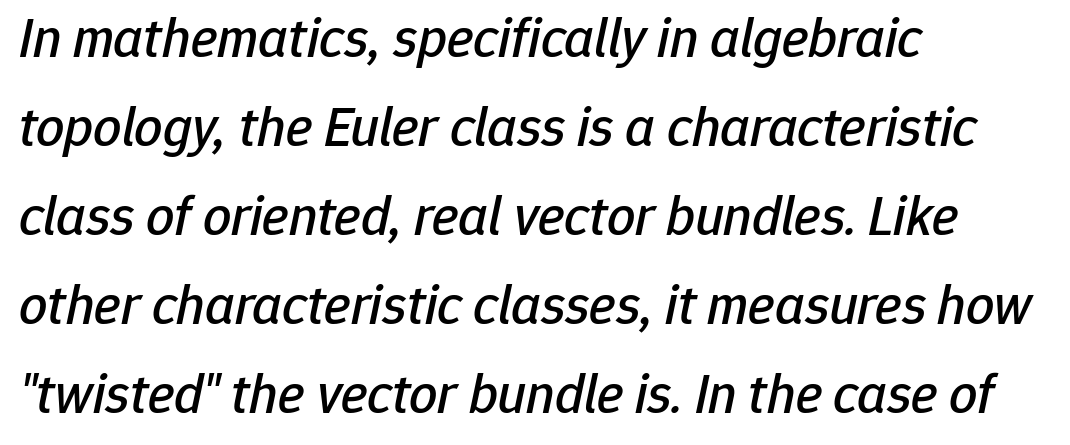
{"italic": "yes", "lean": "right", "slant_degrees": 12, "width": "normal", "stroke_contrast": "low", "x_height": "medium", "monospaced": "no", "underline": "no", "align": "left", "line_spacing": "normal", "line_spacing_ratio": 1.59, "letter_spacing": "normal", "letter_spacing_em": 0.0, "glyph_px": 56}
